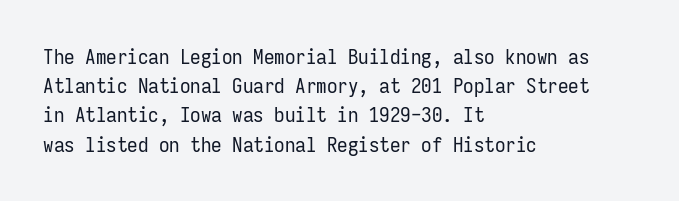
Tracking here is standard; glyphs follow each other at the usual distance. Heft: none added — not bold. These lines are set flush left with a ragged right edge. The letters stand straight up with perfectly vertical stems. Has an underline been added? It has not.
